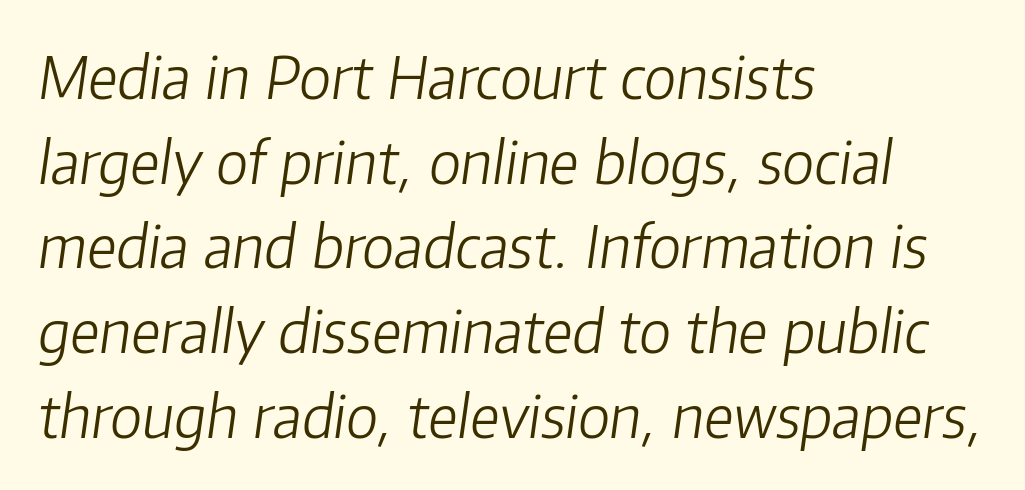
{"italic": "yes", "lean": "right", "slant_degrees": 8, "bold": "no", "weight": "light", "width": "normal", "stroke_contrast": "low", "x_height": "medium", "monospaced": "no", "underline": "no", "align": "left", "line_spacing": "normal", "line_spacing_ratio": 1.46, "letter_spacing": "normal", "letter_spacing_em": 0.0, "glyph_px": 58}
